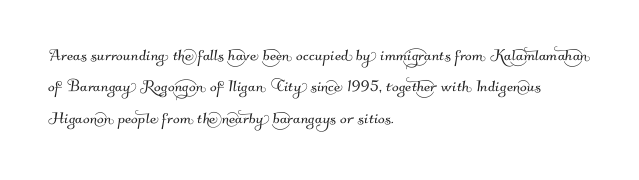
The image shows 20 px text type; set left-aligned, normal line spacing (1.57x), normal letter spacing, not underlined.
